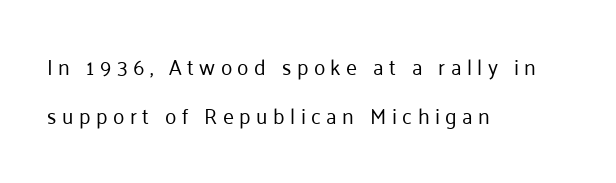
{"italic": "no", "bold": "no", "underline": "no", "align": "left", "line_spacing": "loose", "line_spacing_ratio": 2.35, "letter_spacing": "wide", "letter_spacing_em": 0.26, "glyph_px": 21}
